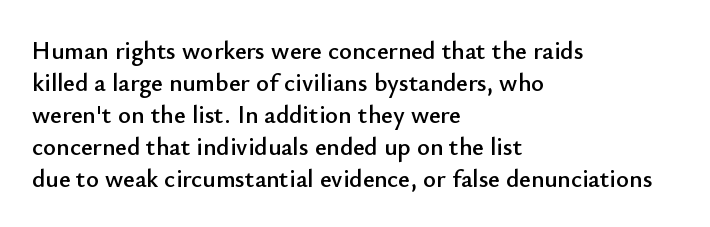
{"italic": "no", "underline": "no", "align": "left", "line_spacing": "normal", "line_spacing_ratio": 1.28, "letter_spacing": "normal", "letter_spacing_em": 0.0, "glyph_px": 25}
